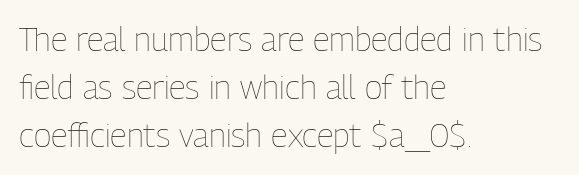
Q: Is the text bold? A: No.
Q: Is the text italic (slanted)? A: No, it is upright.
Q: Is the text underlined? A: No.
Q: How is the paragraph aligned? A: Left-aligned.
Q: Is the spacing between letters normal or unusually wide? A: Normal.
Q: Is the spacing between lines tight, normal or loose? A: Normal.
Q: Width (condensed, normal, or wide)? A: Condensed.
Q: Stroke contrast? A: Low.
Q: x-height? A: Medium.
Q: Monospaced? A: No.
